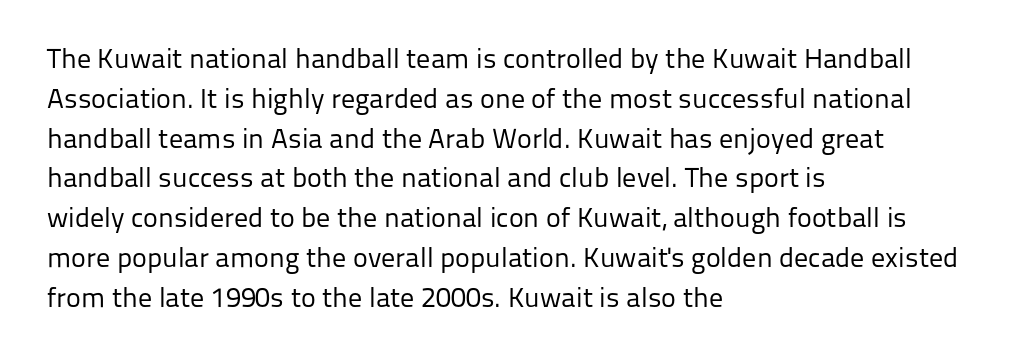
Q: Is the text bold? A: No.
Q: Is the text italic (slanted)? A: No, it is upright.
Q: Is the typeface a serif or a sans-serif typeface? A: Sans-serif.
Q: Is the text underlined? A: No.
Q: How is the paragraph aligned? A: Left-aligned.
Q: Is the spacing between letters normal or unusually wide? A: Normal.
Q: Is the spacing between lines tight, normal or loose? A: Normal.
Q: Width (condensed, normal, or wide)? A: Normal.
Q: Stroke contrast? A: Low.
Q: x-height? A: Medium.
Q: Monospaced? A: No.
